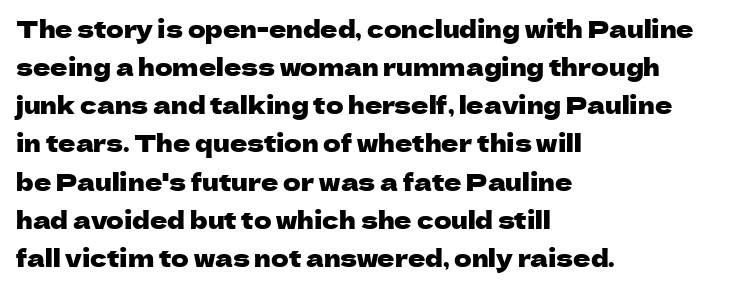
The image shows 24 px text type, upright; set left-aligned, normal line spacing (1.59x), normal letter spacing, not underlined.
